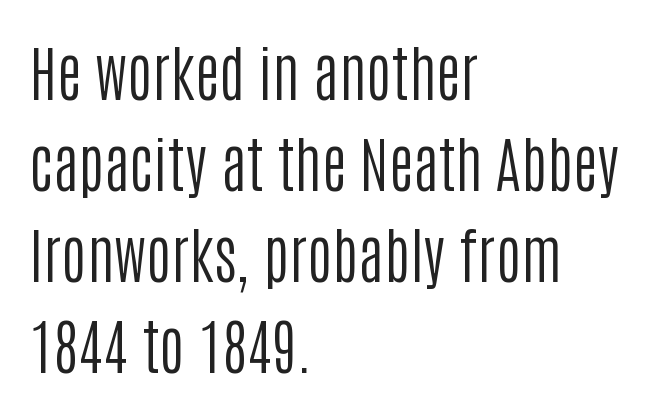
The image shows 61 px regular-weight, condensed sans-serif type, upright; set left-aligned, normal line spacing (1.49x), normal letter spacing, not underlined; low stroke contrast and a large x-height.
